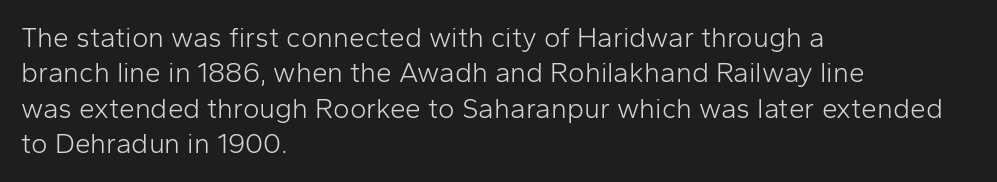
Q: Is the text bold? A: No.
Q: Is the text italic (slanted)? A: No, it is upright.
Q: Is the typeface a serif or a sans-serif typeface? A: Sans-serif.
Q: Is the text underlined? A: No.
Q: How is the paragraph aligned? A: Left-aligned.
Q: Is the spacing between letters normal or unusually wide? A: Normal.
Q: Is the spacing between lines tight, normal or loose? A: Normal.
Q: Width (condensed, normal, or wide)? A: Normal.
Q: Stroke contrast? A: Low.
Q: x-height? A: Medium.
Q: Monospaced? A: No.
